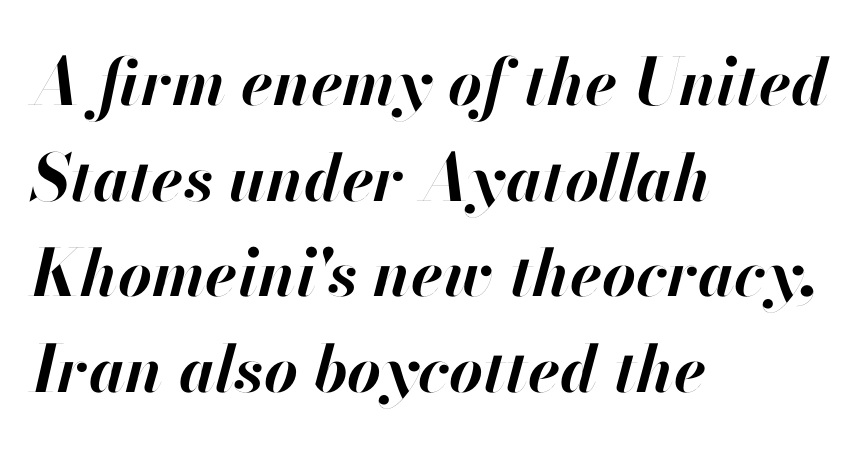
{"italic": "yes", "lean": "right", "slant_degrees": 13, "bold": "yes", "weight": "bold", "width": "normal", "stroke_contrast": "high", "x_height": "small", "monospaced": "no", "underline": "no", "align": "left", "line_spacing": "normal", "line_spacing_ratio": 1.47, "letter_spacing": "normal", "letter_spacing_em": 0.0, "glyph_px": 65}
